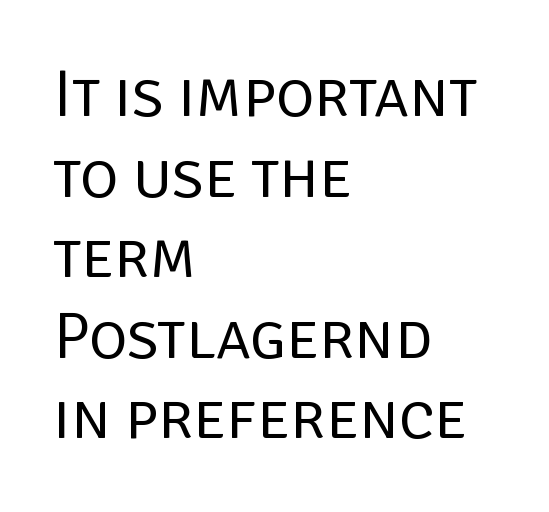
Nothing sits at the stroke ends, so this counts as sans-serif. Teacher's note: observe the even left margin — that is flush-left alignment. The letters advance in unequal steps, a hallmark of proportional type. Here the glyphs are tracked normally, forming tight word shapes. Posture: straight, roman, zero tilt.
